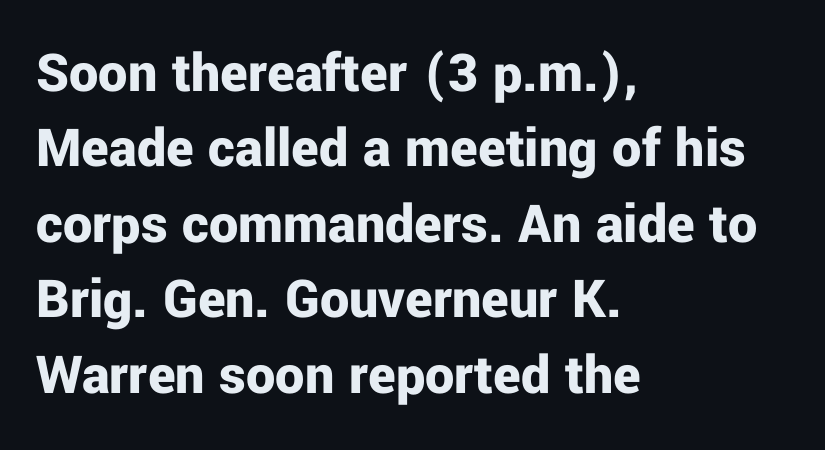
{"serif": "no", "italic": "no", "bold": "yes", "weight": "bold", "width": "normal", "stroke_contrast": "low", "x_height": "medium", "monospaced": "no", "underline": "no", "align": "left", "line_spacing": "normal", "line_spacing_ratio": 1.3, "letter_spacing": "normal", "letter_spacing_em": 0.0, "glyph_px": 58}
